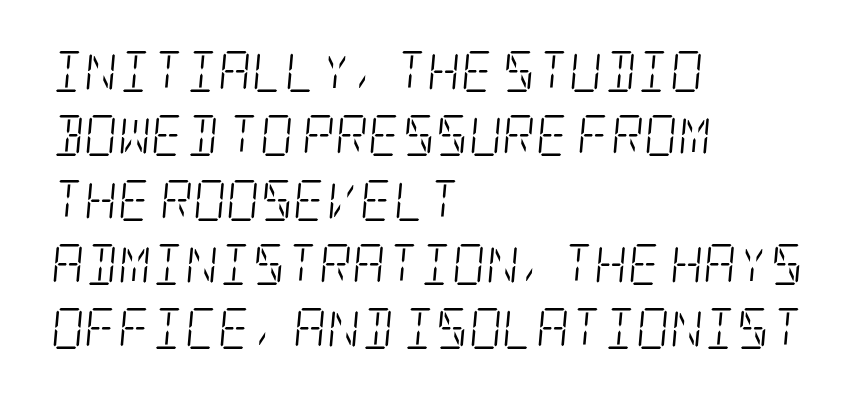
Q: Is the text bold? A: No.
Q: Is the text italic (slanted)? A: Yes, it leans right by about 5 degrees.
Q: Is the typeface a serif or a sans-serif typeface? A: Serif.
Q: Is the text underlined? A: No.
Q: How is the paragraph aligned? A: Left-aligned.
Q: Is the spacing between letters normal or unusually wide? A: Normal.
Q: Is the spacing between lines tight, normal or loose? A: Normal.
Q: Width (condensed, normal, or wide)? A: Condensed.
Q: Stroke contrast? A: Low.
Q: x-height? A: Large.
